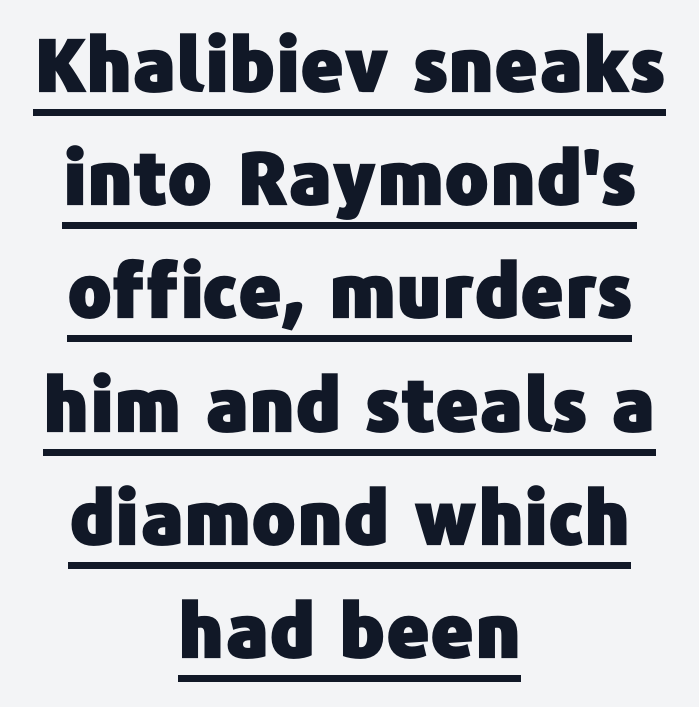
Line starts and ends both wander, symmetrically. The rendering uses the underline text-decoration. Short note: letters normally spaced. If you measured baseline to baseline, you'd find a middling distance.
